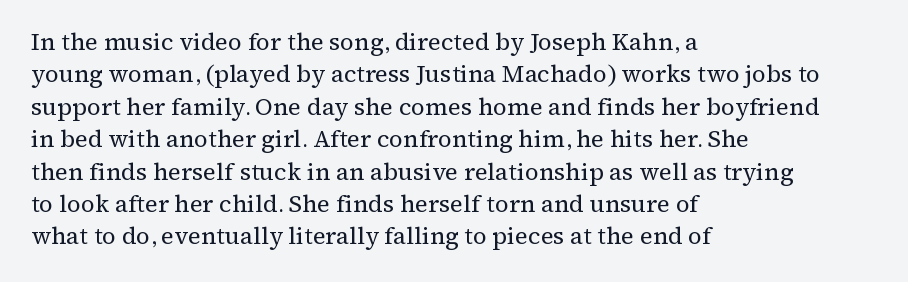
The typesetter chose a ragged-right arrangement here. In terms of letterspacing, this is plain default setting. Descenders hang freely into open space. A typesetter would call this leading conventional body-copy spacing. Stems and bowls with no extra thickness — not bold.
